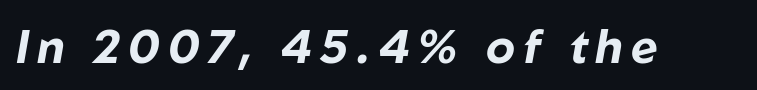
The image shows 46 px bold type, italic (leaning right); set not underlined; low stroke contrast and a medium x-height.
